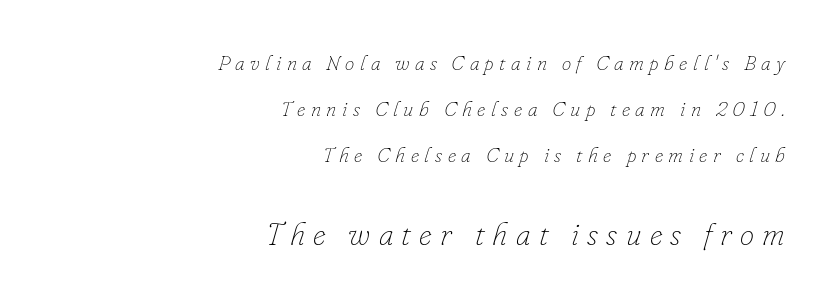
The image shows 32 px thin type, italic (leaning right); set right-aligned, loose line spacing (2.2x), unusually wide letter spacing (+0.26 em), not underlined; the second (bottom) block is 1.52x larger; low stroke contrast and a small x-height.
